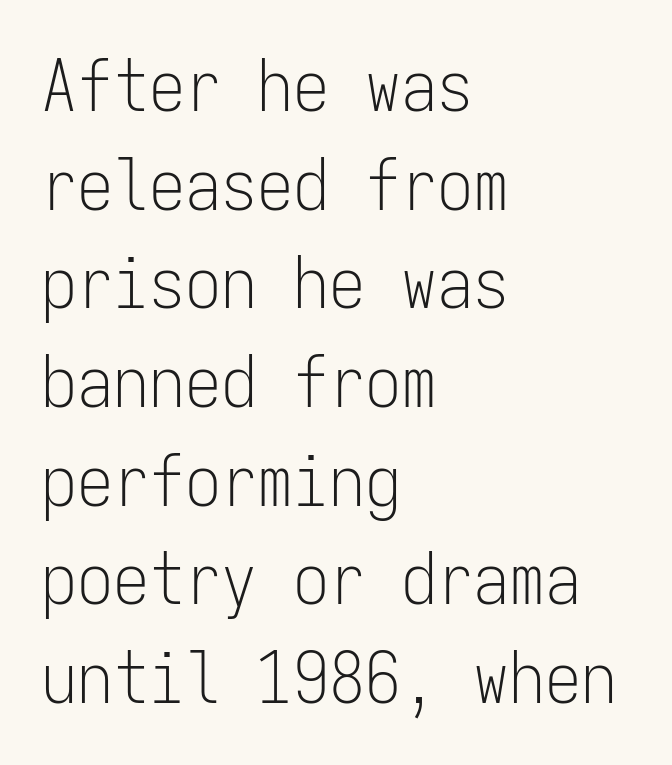
Do the letters lean? They stand straight. Standard letterfit; no display-style spreading of the glyphs. The passage shown is typed in a monospace face where columns stay perfectly aligned. This rendering employs a face without finishing strokes, i.e., a sans-serif. Regular leading. Letters have the restrained weight of plain body copy at most.
